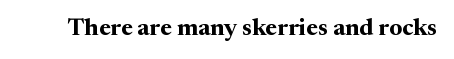
{"italic": "no", "bold": "yes", "underline": "no", "letter_spacing": "normal", "letter_spacing_em": 0.0, "glyph_px": 24}
